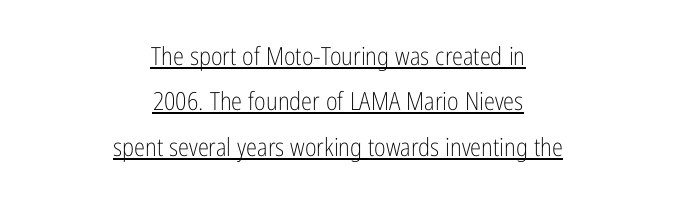
{"italic": "no", "bold": "no", "underline": "yes", "align": "center", "line_spacing_ratio": 1.82, "letter_spacing": "normal", "letter_spacing_em": 0.0, "glyph_px": 25}
